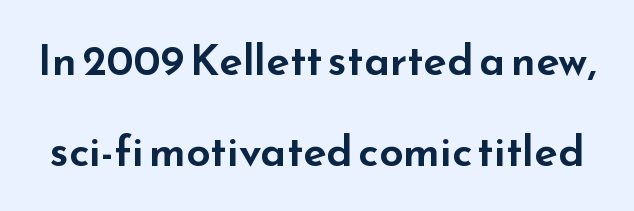
The image shows 43 px wide sans-serif type, upright; set loose line spacing (2.11x), normal letter spacing, not underlined; low stroke contrast and a small x-height.
